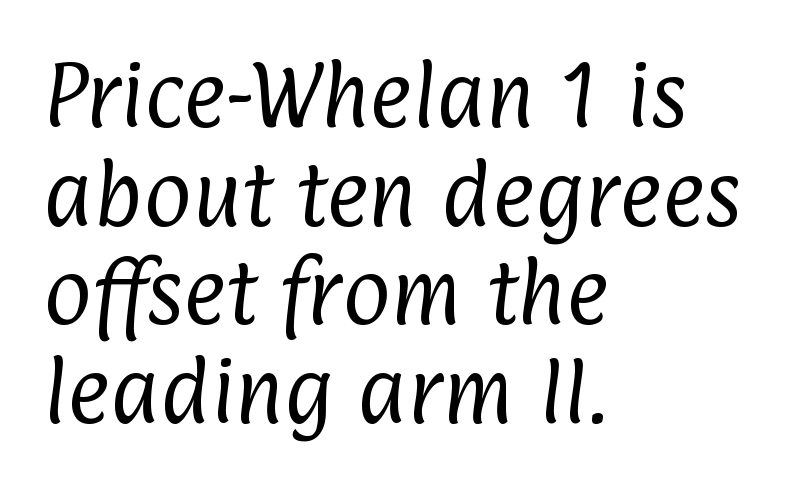
No extra ink here — the face is not bold. Unmarked baselines from the first word to the last. Spacing verdict: proportional, widths tailored to each character. Regarding leading, the lines here are spaced in the standard way. Nothing unusual about the tracking: characters are spaced as the font intends. Examine the stroke ends and you'll find no serifs.
